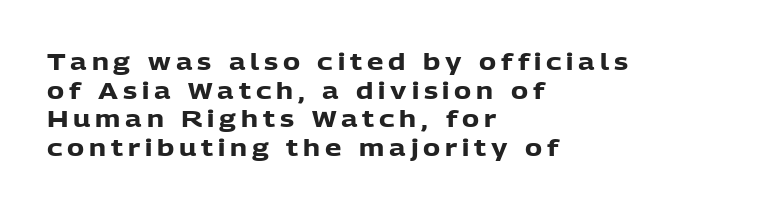
{"italic": "no", "bold": "yes", "underline": "no", "align": "left", "line_spacing_ratio": 1.24, "letter_spacing": "wide", "letter_spacing_em": 0.21, "glyph_px": 23}
